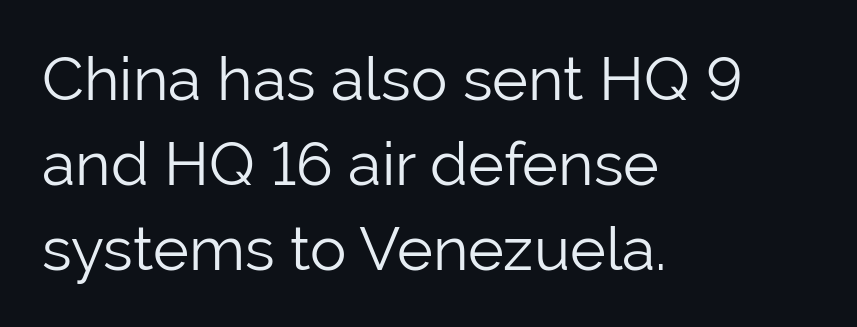
{"serif": "no", "italic": "no", "bold": "no", "weight": "light", "width": "normal", "stroke_contrast": "low", "x_height": "medium", "monospaced": "no", "underline": "no", "align": "left", "line_spacing": "normal", "line_spacing_ratio": 1.39, "letter_spacing": "normal", "letter_spacing_em": 0.0, "glyph_px": 61}
